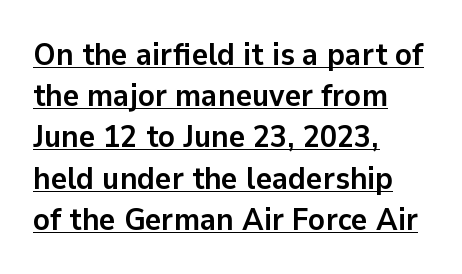
The image shows 31 px semibold sans-serif type, upright; set left-aligned, normal line spacing (1.33x), normal letter spacing, underlined; low stroke contrast and a medium x-height.
